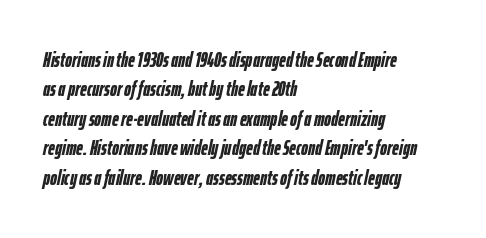
Which margin do the lines hug? The left one — the right edge is uneven. Compared with an ordinary text face, these strokes are far heavier — a full bold. Compared with typical paragraphs, the rows here are spaced about the same. The letters sit at their default tracking, neither squeezed nor spread.
